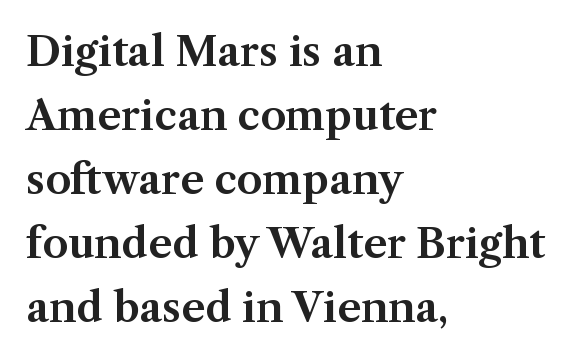
Character widths vary here, with narrow letters taking less room than wide ones. The zone under the glyphs is completely vacant. This is the regular roman posture of the typeface. A student would call this left alignment; a typographer would say flush left, rag right. In terms of leading, this rendering sits right in the middle.
